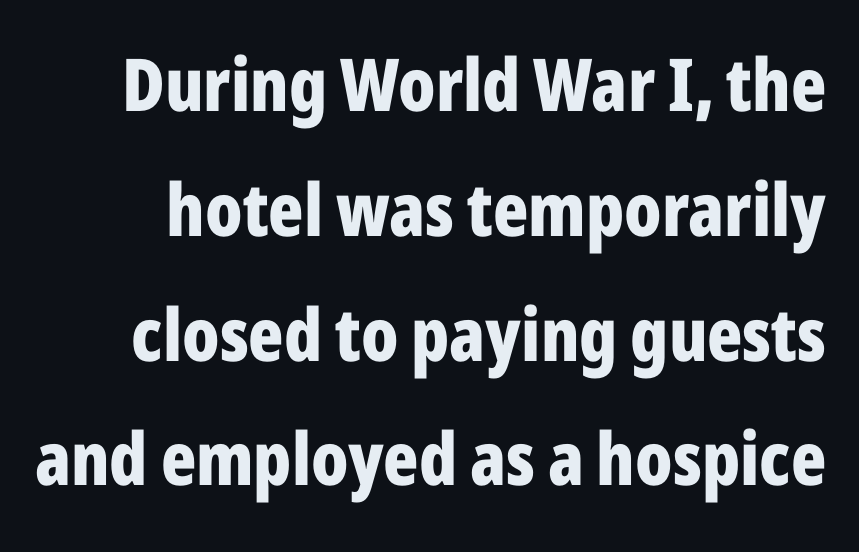
These words are printed bold, with thick strokes throughout. Words float on clear page, feet unadorned. The line texture is even and compact thanks to regular tracking. A typesetter would label this face a sans. The letters advance in unequal steps, a hallmark of proportional type. When letters stand straight like this, we call the style roman or upright.
